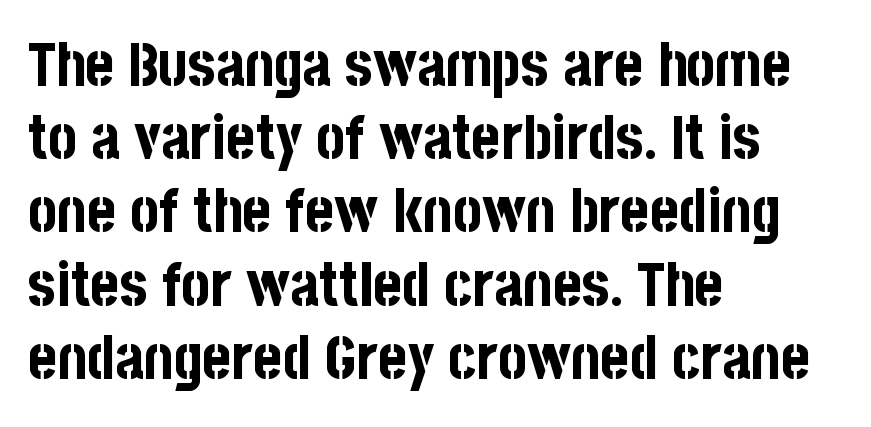
The image shows 61 px bold, condensed sans-serif type, upright; set left-aligned, line spacing 1.2x, normal letter spacing, not underlined; low stroke contrast and a large x-height.
